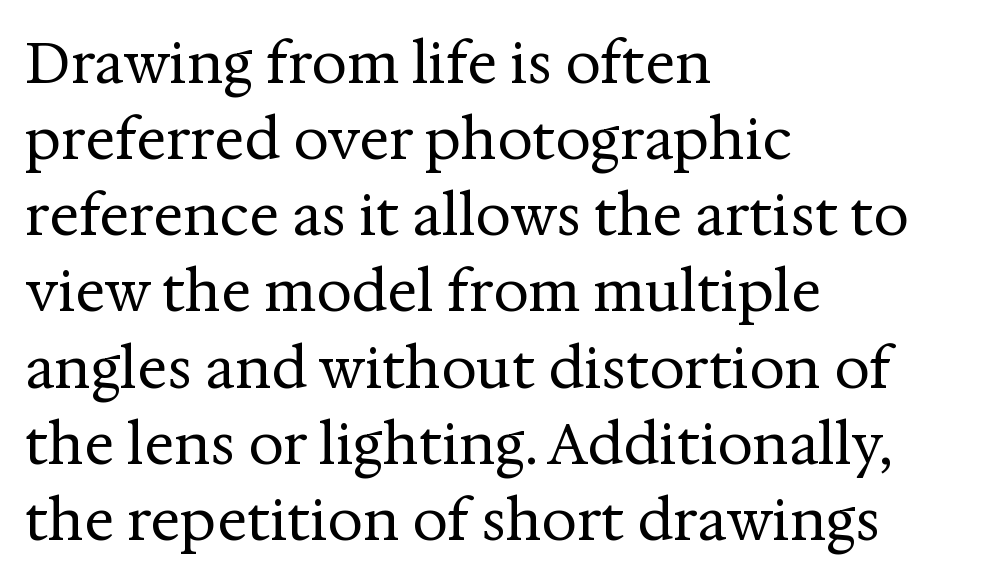
Does the lettering tilt? It doesn't — this is upright. The passage shown is typed in a proportional face where columns would drift. Serifs: yes, visible at the terminals of the letterforms. Visually the block forms a straight wall on the left and a jagged coastline on the right. No heavy texture on the line: the type isn't bold.
